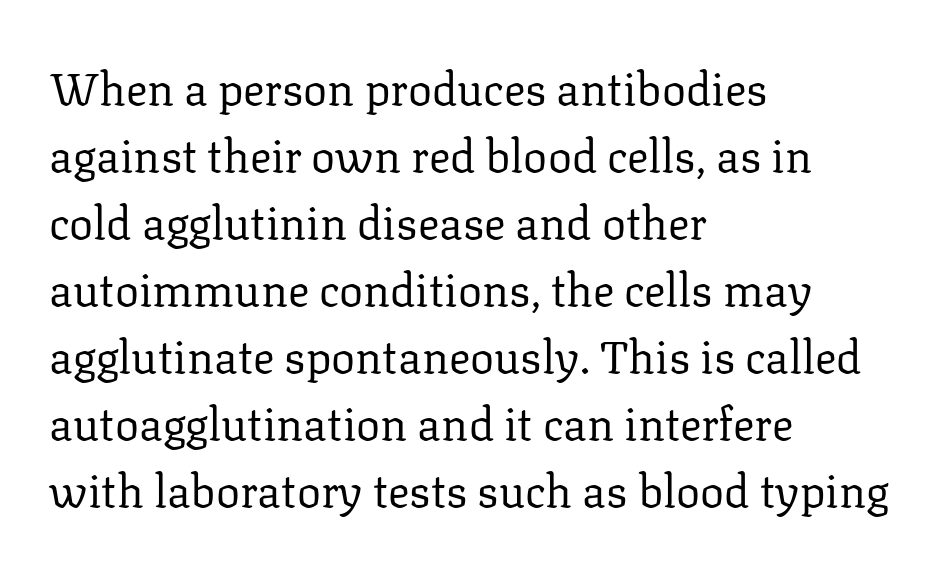
Q: Is the text bold? A: No.
Q: Is the text italic (slanted)? A: No, it is upright.
Q: Is the typeface a serif or a sans-serif typeface? A: Serif.
Q: Is the text underlined? A: No.
Q: How is the paragraph aligned? A: Left-aligned.
Q: Is the spacing between letters normal or unusually wide? A: Normal.
Q: Is the spacing between lines tight, normal or loose? A: Normal.
Q: Width (condensed, normal, or wide)? A: Normal.
Q: Stroke contrast? A: Low.
Q: x-height? A: Medium.
Q: Monospaced? A: No.
